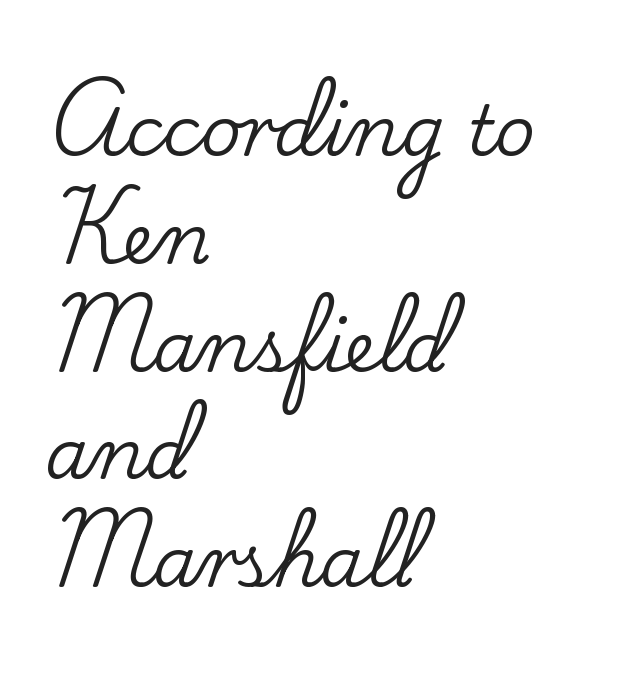
The image shows 70 px serif type; set left-aligned, normal line spacing (1.54x), normal letter spacing, not underlined; low stroke contrast and a small x-height.
